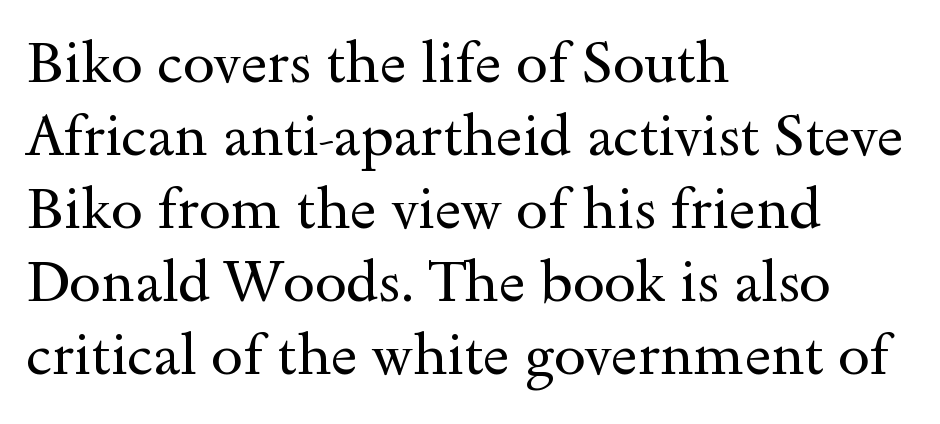
Q: Is the text bold? A: No.
Q: Is the text italic (slanted)? A: No, it is upright.
Q: Is the typeface a serif or a sans-serif typeface? A: Serif.
Q: Is the text underlined? A: No.
Q: How is the paragraph aligned? A: Left-aligned.
Q: Is the spacing between letters normal or unusually wide? A: Normal.
Q: Is the spacing between lines tight, normal or loose? A: Normal.
Q: Width (condensed, normal, or wide)? A: Wide.
Q: x-height? A: Small.
Q: Monospaced? A: No.
